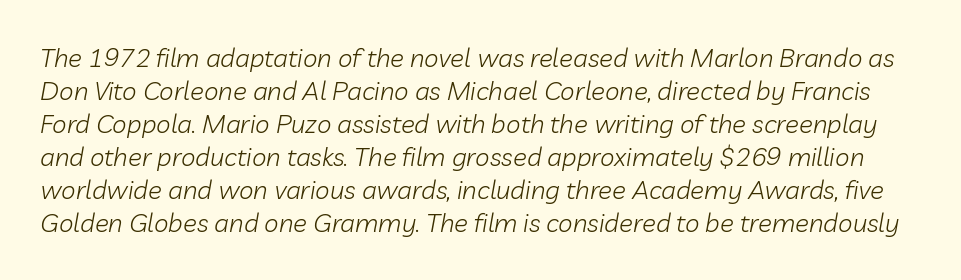
Successive baselines arrive at the customary interval. Is the letter spacing exaggerated? No — it looks like the ordinary default. Stems here are at most as thick as an everyday book face. Honestly, there is no underline to notice here at all. The letters are slanted; this is an italic face.
